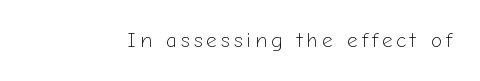
Q: Is the text bold? A: No.
Q: Is the text italic (slanted)? A: No, it is upright.
Q: Is the text underlined? A: No.
